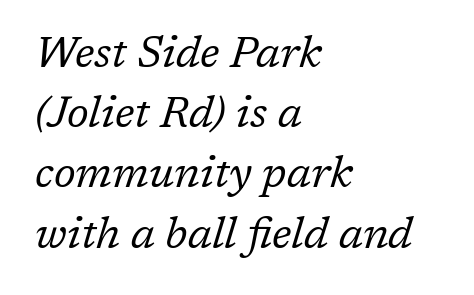
{"serif": "yes", "italic": "yes", "lean": "right", "slant_degrees": 17, "bold": "no", "weight": "regular", "width": "normal", "stroke_contrast": "low", "x_height": "medium", "monospaced": "no", "underline": "no", "align": "left", "line_spacing": "normal", "line_spacing_ratio": 1.4, "letter_spacing": "normal", "letter_spacing_em": 0.0, "glyph_px": 43}
